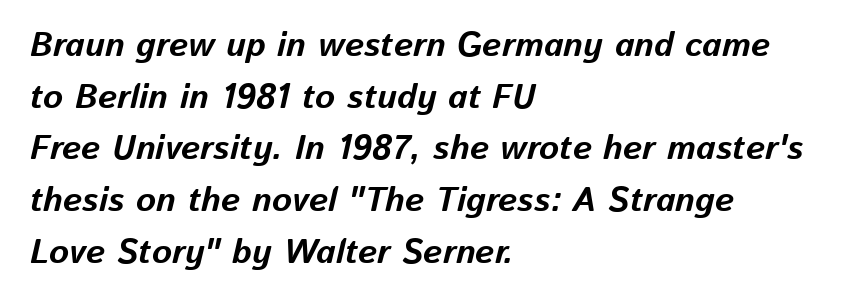
Reading down the block, your eye returns to a fixed left position each line. Nothing unusual about the tracking: characters are spaced as the font intends. Rendered with sloped, italic letterforms. A clean baseline with only descenders dipping below it.
